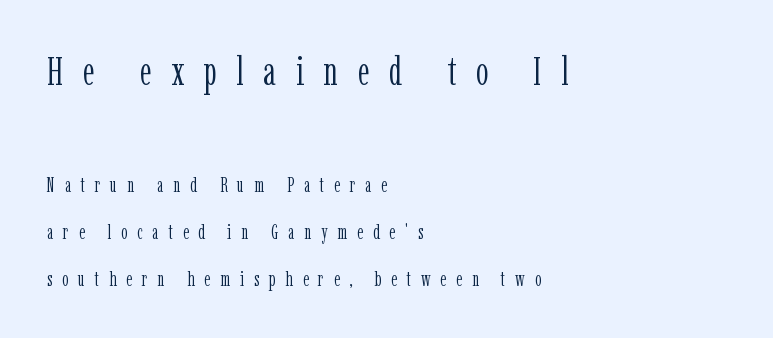
The image shows 40 px light, condensed serif type, upright; set left-aligned, loose line spacing (2.35x), unusually wide letter spacing (+0.49 em), not underlined; the first (top) block is 2.0x larger; low stroke contrast and a medium x-height.
